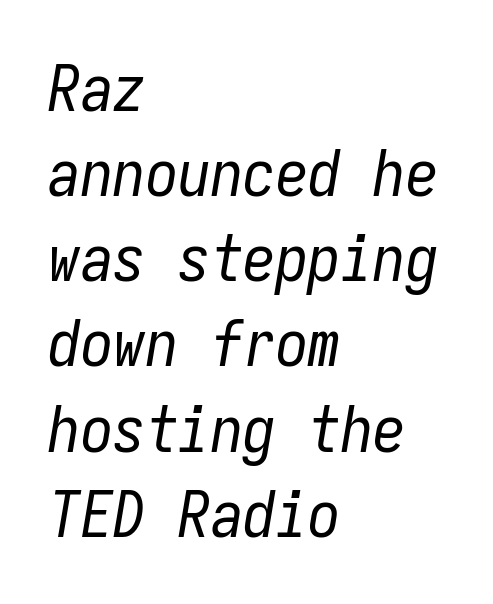
The image shows 65 px regular-weight, condensed type, italic (leaning right), monospaced; set left-aligned, normal line spacing (1.31x), normal letter spacing, not underlined; low stroke contrast and a medium x-height.
